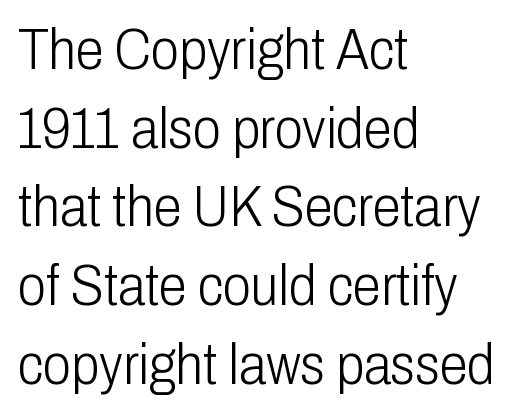
A bare baseline throughout the passage. Does the leading feel generous? No, just average. What kind of face is this? One without serifs — a sans. No extra ink here — the face is not bold. Ordinary non-slanted type is in use.
